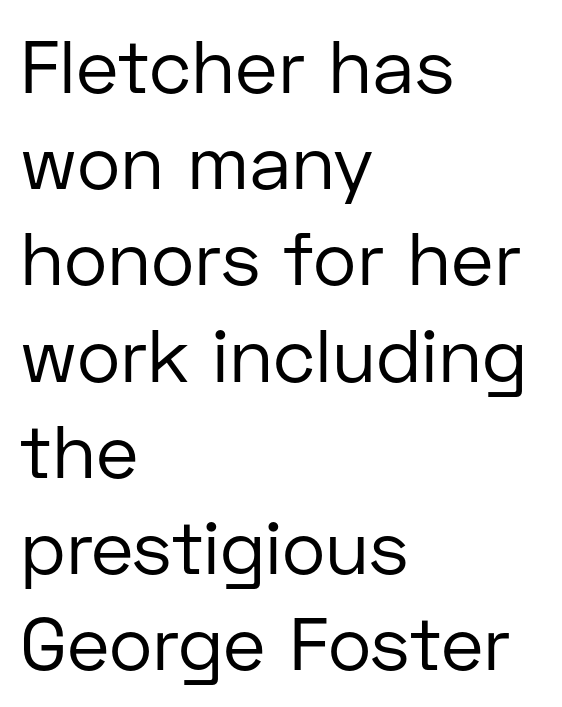
{"serif": "no", "italic": "no", "bold": "no", "weight": "regular", "width": "normal", "stroke_contrast": "low", "x_height": "medium", "monospaced": "no", "underline": "no", "align": "left", "line_spacing": "normal", "line_spacing_ratio": 1.3, "letter_spacing": "normal", "letter_spacing_em": 0.0, "glyph_px": 74}
